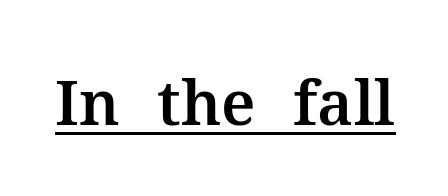
Note the varied advance widths — an 'i' is clearly narrower than an 'm'. Spacing between characters is what you'd get straight out of the box. Italic? Not at all — the glyphs are vertical. Compared with undecorated copy, this sample adds a rule below the words.
